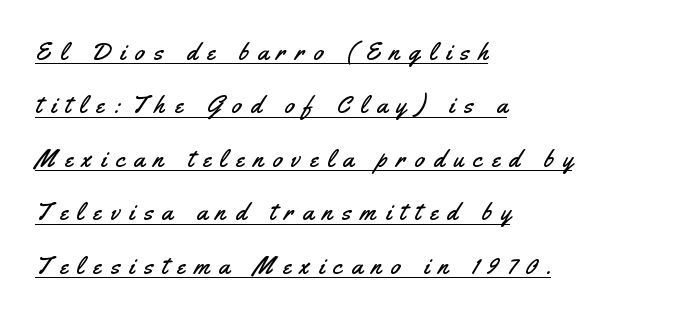
{"underline": "yes", "align": "left", "line_spacing": "loose", "line_spacing_ratio": 2.14, "letter_spacing": "wide", "letter_spacing_em": 0.38, "glyph_px": 25}
